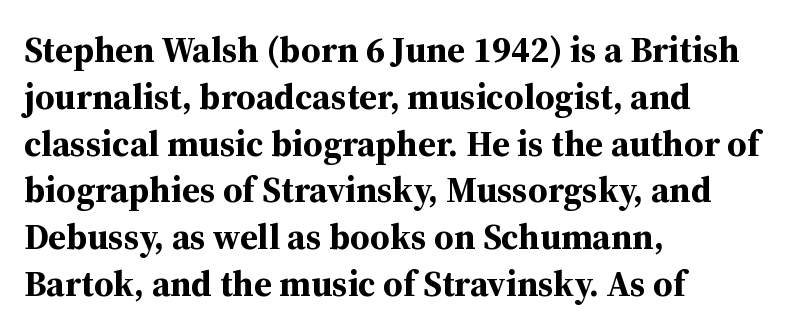
The image shows 36 px bold serif type, upright; set left-aligned, normal line spacing (1.3x), normal letter spacing, not underlined; medium stroke contrast and a medium x-height.
